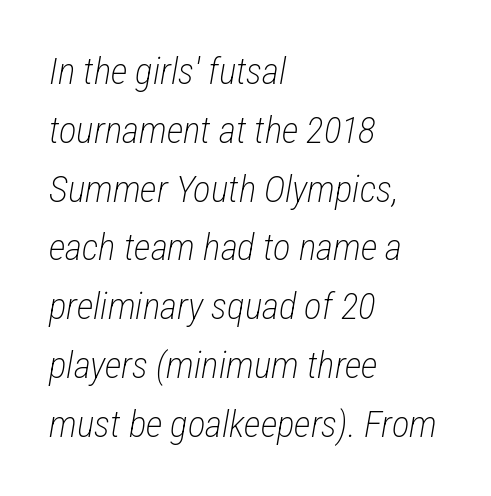
In terms of posture, this sample is oblique. The typeface has the unassuming heft of standard copy or less. These lines stack with their left ends in a neat column. The passage shown stacks its lines at a standard gap. The rendering keeps characters at their native spacing. A clean baseline with only descenders dipping below it.
